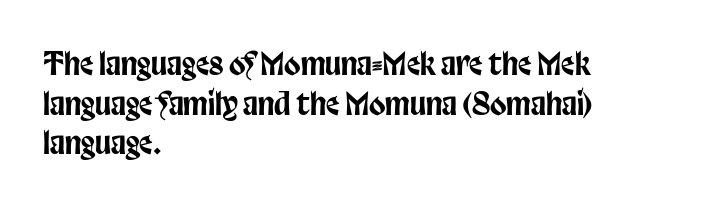
The image shows 30 px condensed sans-serif type, upright; set left-aligned, normal line spacing (1.32x), normal letter spacing, not underlined; low stroke contrast and a large x-height.
